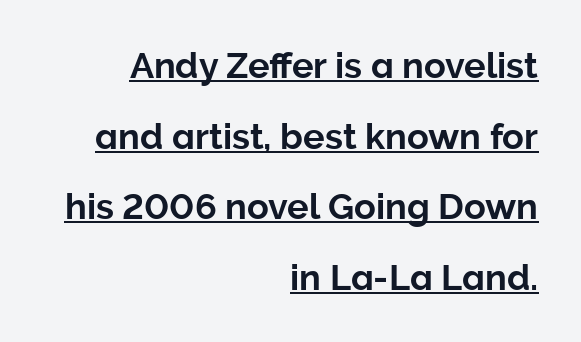
Q: Is the text italic (slanted)? A: No, it is upright.
Q: Is the typeface a serif or a sans-serif typeface? A: Sans-serif.
Q: Is the text underlined? A: Yes.
Q: How is the paragraph aligned? A: Right-aligned.
Q: Is the spacing between letters normal or unusually wide? A: Normal.
Q: Is the spacing between lines tight, normal or loose? A: Loose.
Q: Width (condensed, normal, or wide)? A: Normal.
Q: Stroke contrast? A: Low.
Q: x-height? A: Medium.
Q: Monospaced? A: No.
